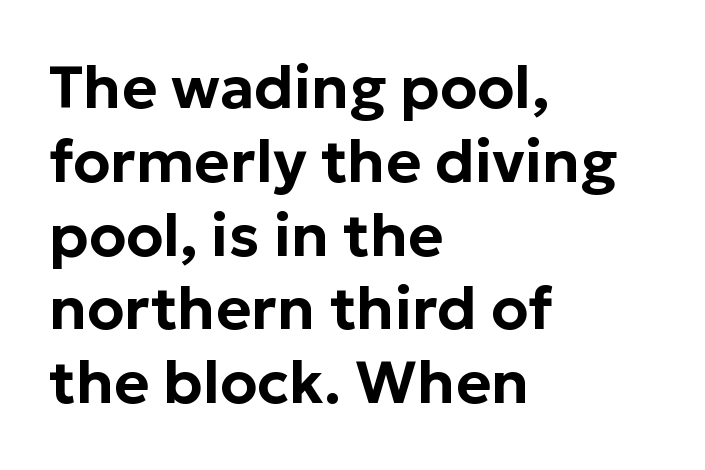
The image shows 60 px sans-serif type, upright; set left-aligned, line spacing 1.23x, normal letter spacing, not underlined; low stroke contrast and a medium x-height.
